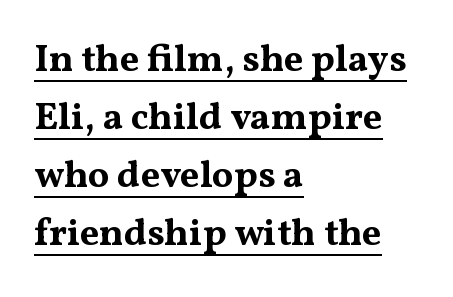
{"serif": "yes", "italic": "no", "bold": "yes", "weight": "bold", "width": "wide", "stroke_contrast": "medium", "x_height": "medium", "monospaced": "no", "underline": "yes", "align": "left", "line_spacing": "normal", "line_spacing_ratio": 1.53, "letter_spacing": "normal", "letter_spacing_em": 0.0, "glyph_px": 38}
